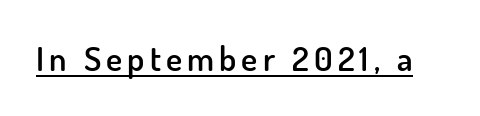
{"serif": "no", "italic": "no", "bold": "semi", "weight": "semibold", "width": "normal", "stroke_contrast": "low", "x_height": "small", "monospaced": "no", "underline": "yes", "glyph_px": 34}
